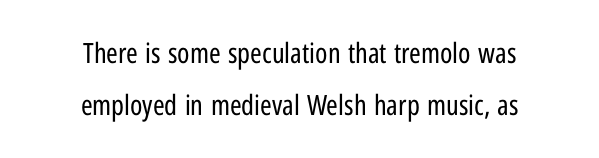
Lines of text with bare space underneath. The type is set solid horizontally, with unmodified tracking. The paragraph has two soft edges and a firm central axis. No extra ink here — the face is not bold. A typesetter would mark this as roman, not italic. Here the designer chose a conventional face with non-uniform glyph widths.
